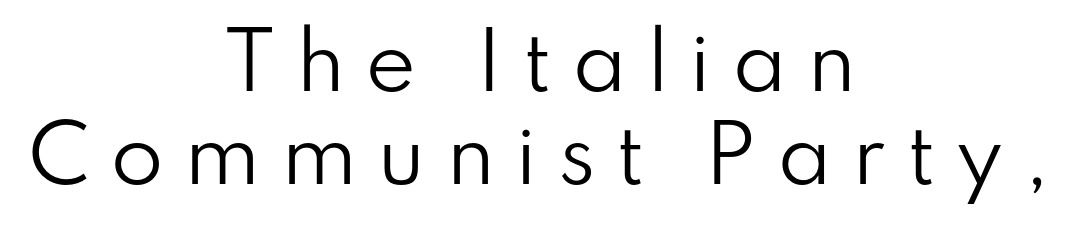
The image shows 77 px regular-weight sans-serif type, upright; set centered, line spacing 1.21x, unusually wide letter spacing (+0.26 em), not underlined; low stroke contrast and a small x-height.
